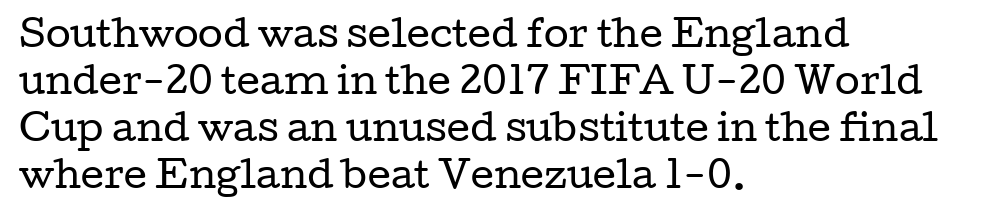
{"serif": "yes", "italic": "no", "bold": "no", "weight": "regular", "width": "wide", "stroke_contrast": "low", "x_height": "medium", "monospaced": "no", "underline": "no", "align": "left", "line_spacing": "normal", "line_spacing_ratio": 1.31, "letter_spacing": "normal", "letter_spacing_em": 0.0, "glyph_px": 36}
